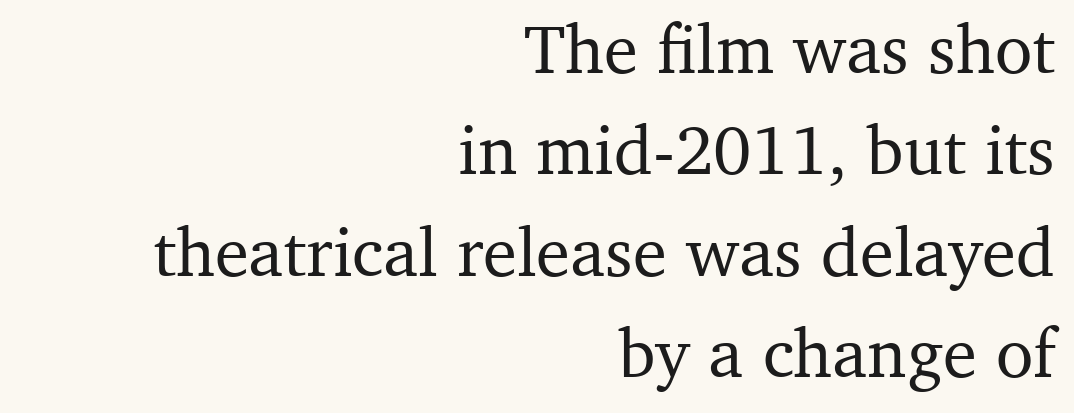
Q: Is the text italic (slanted)? A: No, it is upright.
Q: Is the typeface a serif or a sans-serif typeface? A: Serif.
Q: Is the text underlined? A: No.
Q: How is the paragraph aligned? A: Right-aligned.
Q: Is the spacing between letters normal or unusually wide? A: Normal.
Q: Is the spacing between lines tight, normal or loose? A: Normal.
Q: Width (condensed, normal, or wide)? A: Normal.
Q: Stroke contrast? A: Medium.
Q: x-height? A: Medium.
Q: Monospaced? A: No.
